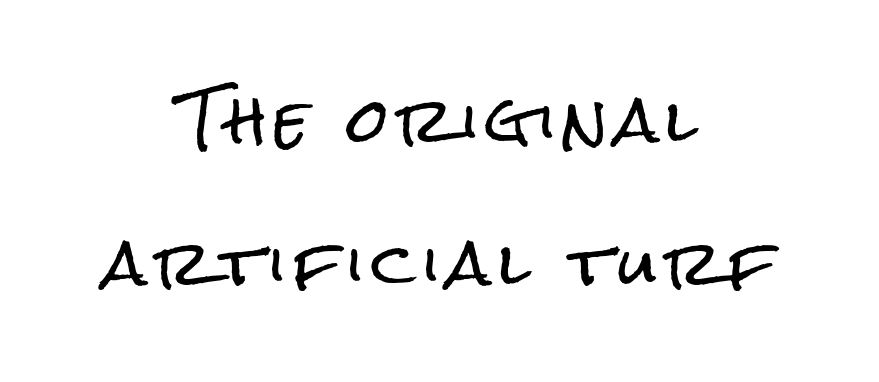
The image shows 60 px condensed sans-serif type, upright; set centered, loose line spacing (2.38x), not underlined; low stroke contrast and a medium x-height.
